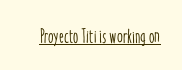
{"italic": "no", "underline": "yes", "letter_spacing": "normal", "letter_spacing_em": 0.0, "glyph_px": 20}
